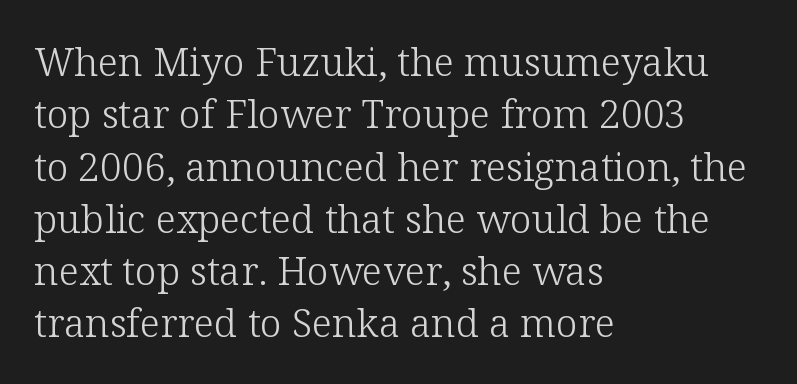
The image shows 39 px light serif type, upright; set left-aligned, normal line spacing (1.34x), normal letter spacing, not underlined; low stroke contrast and a medium x-height.
